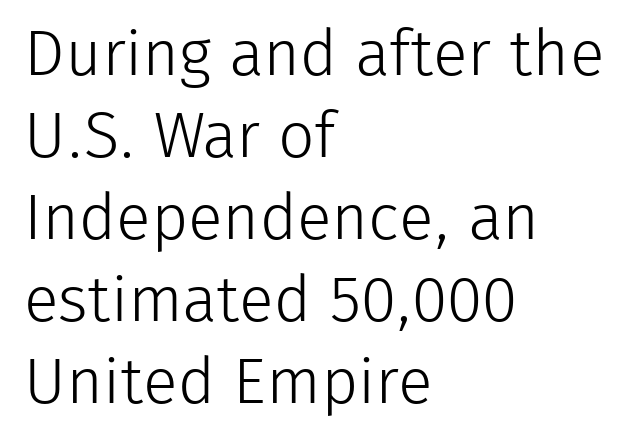
Q: Is the text bold? A: No.
Q: Is the text italic (slanted)? A: No, it is upright.
Q: Is the typeface a serif or a sans-serif typeface? A: Sans-serif.
Q: Is the text underlined? A: No.
Q: How is the paragraph aligned? A: Left-aligned.
Q: Is the spacing between letters normal or unusually wide? A: Normal.
Q: Is the spacing between lines tight, normal or loose? A: Normal.
Q: Width (condensed, normal, or wide)? A: Normal.
Q: Stroke contrast? A: Low.
Q: x-height? A: Medium.
Q: Monospaced? A: No.
